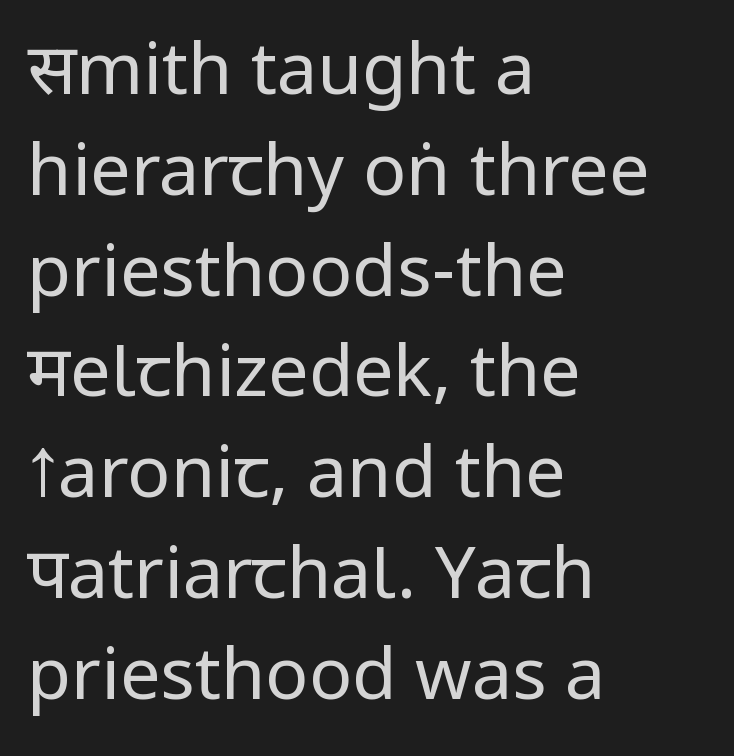
Think of a printed novel: that variable character pitch is what you see here. Left-aligned paragraph, ragged on the right. Think standard paragraph weight, or any step lighter than that. The font family rendered here belongs to the sans-serif group.
